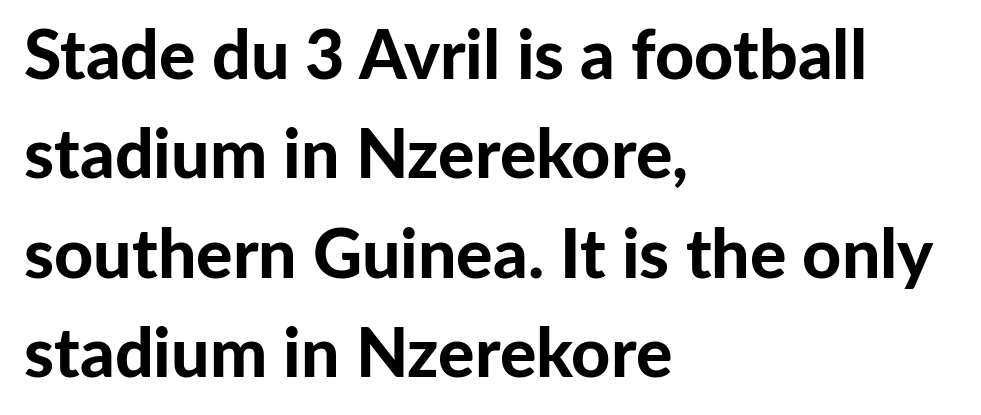
{"serif": "no", "italic": "no", "bold": "yes", "weight": "bold", "width": "normal", "stroke_contrast": "low", "x_height": "medium", "monospaced": "no", "underline": "no", "align": "left", "line_spacing": "normal", "line_spacing_ratio": 1.46, "letter_spacing": "normal", "letter_spacing_em": 0.0, "glyph_px": 68}
